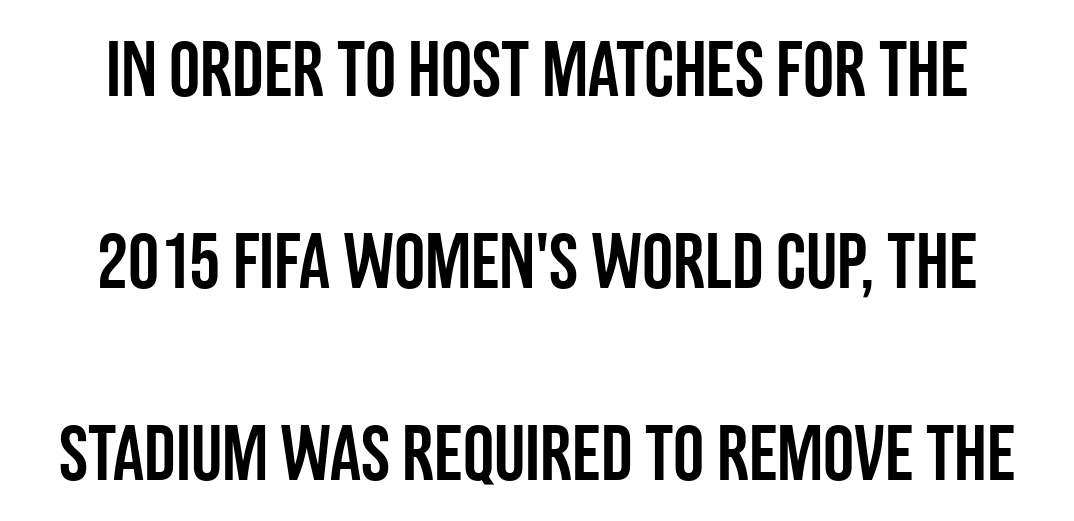
In terms of posture, this sample is upright. The font family rendered here belongs to the sans-serif group. Short note: letters normally spaced. The designer dialed line spacing up above the default. Here the designer chose a conventional face with non-uniform glyph widths. Check under the words: just untouched page.
